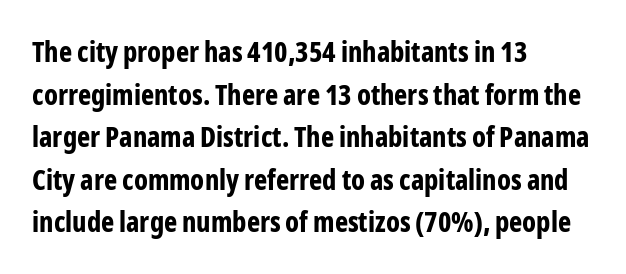
Are there feet on the stems? There aren't — it's a sans. The letters advance in unequal steps, a hallmark of proportional type. The string is rendered with underlining switched off. Italic? Not at all — the glyphs are vertical. Compared with typical paragraphs, the rows here are spaced about the same.
